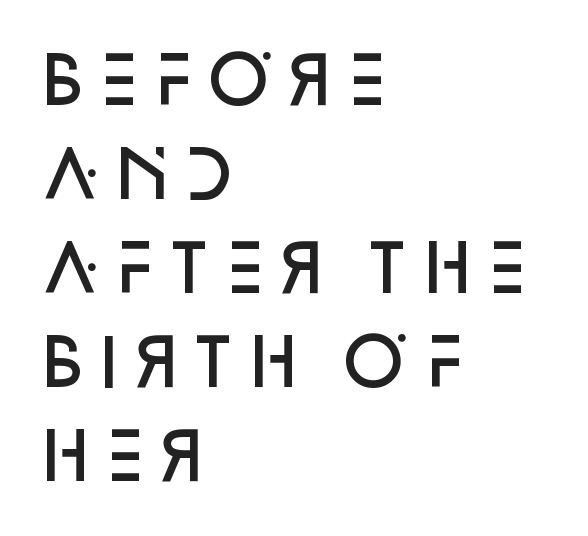
The image shows 64 px semibold sans-serif type, upright; set left-aligned, normal line spacing (1.47x), normal letter spacing, not underlined; low stroke contrast and a large x-height.
